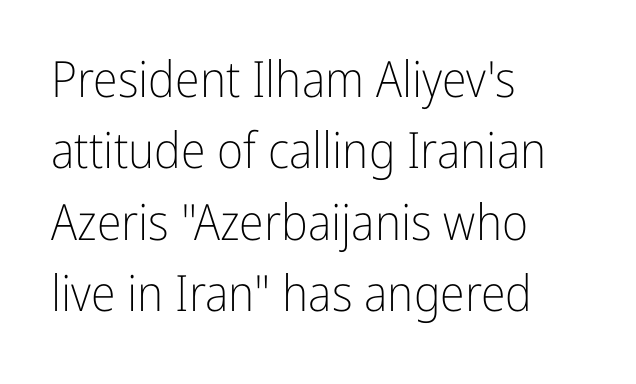
Q: Is the text bold? A: No.
Q: Is the text italic (slanted)? A: No, it is upright.
Q: Is the typeface a serif or a sans-serif typeface? A: Sans-serif.
Q: Is the text underlined? A: No.
Q: How is the paragraph aligned? A: Left-aligned.
Q: Is the spacing between letters normal or unusually wide? A: Normal.
Q: Is the spacing between lines tight, normal or loose? A: Normal.
Q: Width (condensed, normal, or wide)? A: Condensed.
Q: Stroke contrast? A: Low.
Q: x-height? A: Medium.
Q: Monospaced? A: No.
